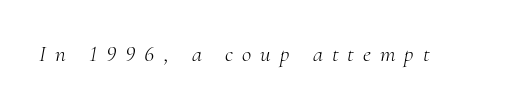
The image shows 23 px text type, italic (leaning right); set unusually wide letter spacing (+0.39 em), not underlined.
